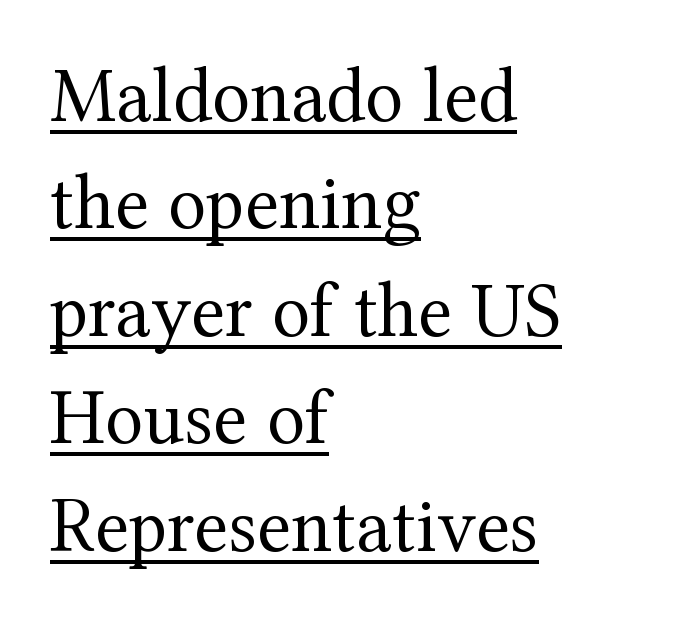
The letters advance in unequal steps, a hallmark of proportional type. What decoration does the sample have? An underline. No letter is thick-stroked: the sample isn't bold. The letterforms sit shoulder to shoulder at normal distance.
